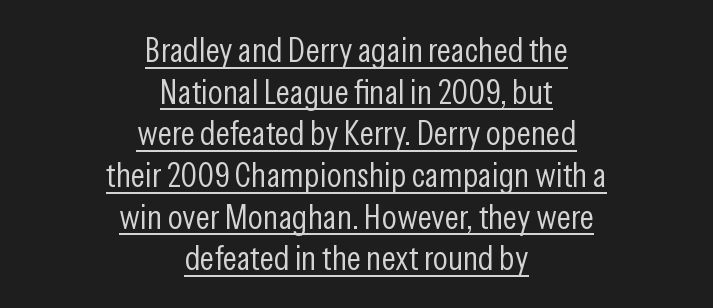
The image shows 35 px light, condensed sans-serif type, upright; set centered, line spacing 1.19x, normal letter spacing, underlined; low stroke contrast and a medium x-height.
